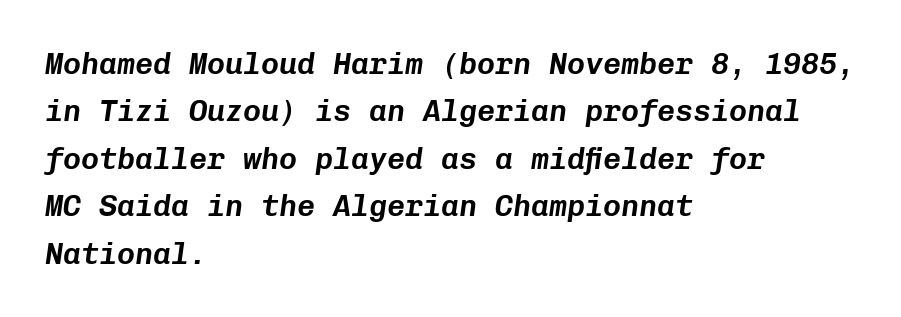
Q: Is the text italic (slanted)? A: Yes, it leans right by about 8 degrees.
Q: Is the text underlined? A: No.
Q: How is the paragraph aligned? A: Left-aligned.
Q: Is the spacing between letters normal or unusually wide? A: Normal.
Q: Is the spacing between lines tight, normal or loose? A: Normal.
Q: Width (condensed, normal, or wide)? A: Normal.
Q: Stroke contrast? A: Low.
Q: x-height? A: Medium.
Q: Monospaced? A: Yes.
